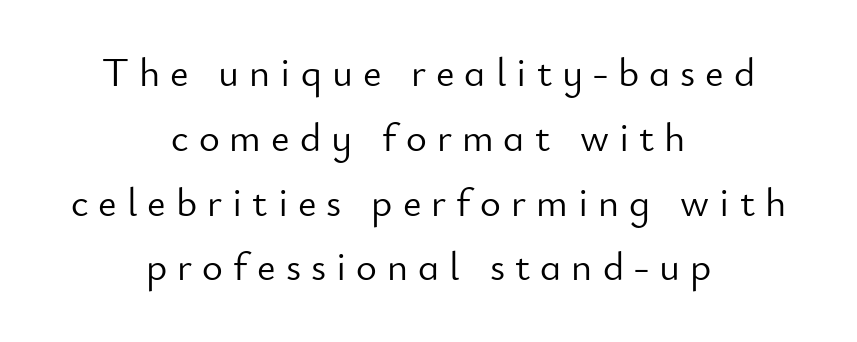
{"serif": "no", "italic": "no", "bold": "no", "weight": "light", "width": "normal", "stroke_contrast": "low", "x_height": "small", "monospaced": "no", "underline": "no", "align": "center", "line_spacing": "normal", "line_spacing_ratio": 1.62, "letter_spacing": "wide", "letter_spacing_em": 0.25, "glyph_px": 40}
